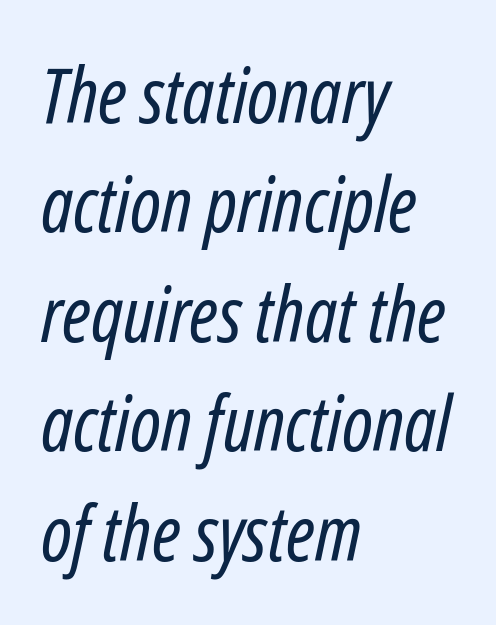
Check under the words: just untouched page. Summary of vertical rhythm: regular, with standard interline spacing. A typesetter would mark this as italic. Proportional: the letters do not fall into vertical columns. The typeface has the unassuming heft of standard copy or less. Horizontal alignment here is leftward, the default for most running prose.
